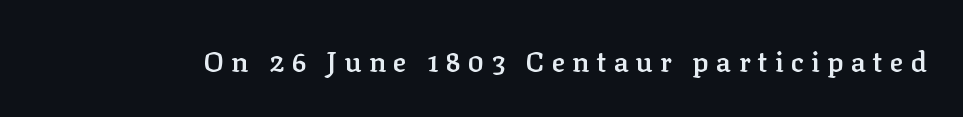
The image shows 28 px semibold serif type, upright; set unusually wide letter spacing (+0.26 em), not underlined; low stroke contrast and a medium x-height.
